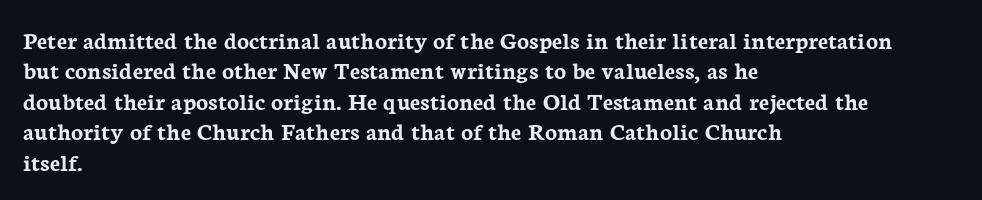
Each line starts at the same left margin while the right side varies. Words appear dense and cohesive because spacing is normal. What weight is shown? A full bold with thick strokes. Nope, not italic — everything's standing straight.
